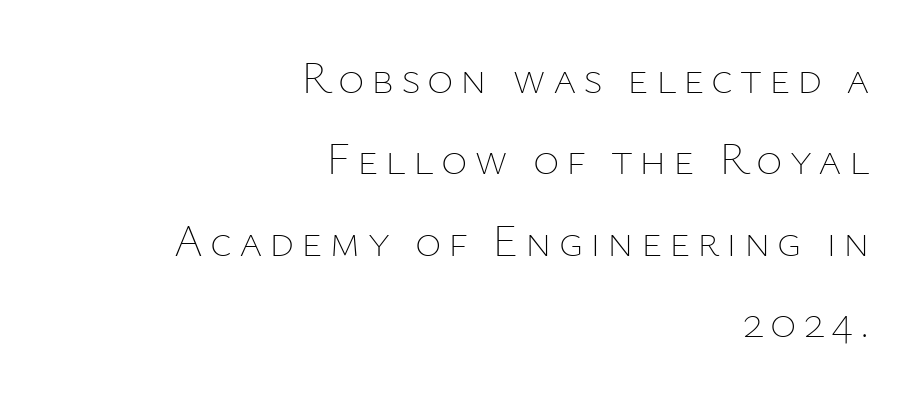
The image shows 45 px thin type, upright; set right-aligned, line spacing 1.81x, not underlined; low stroke contrast and a medium x-height.
